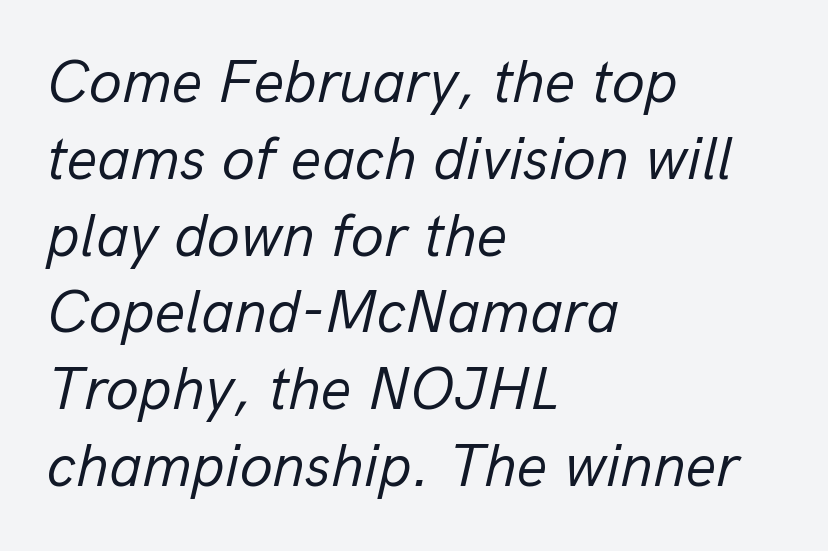
{"italic": "yes", "lean": "right", "slant_degrees": 13, "bold": "no", "weight": "regular", "width": "normal", "stroke_contrast": "low", "x_height": "medium", "monospaced": "no", "underline": "no", "align": "left", "line_spacing": "normal", "line_spacing_ratio": 1.28, "letter_spacing": "normal", "letter_spacing_em": 0.0, "glyph_px": 60}
